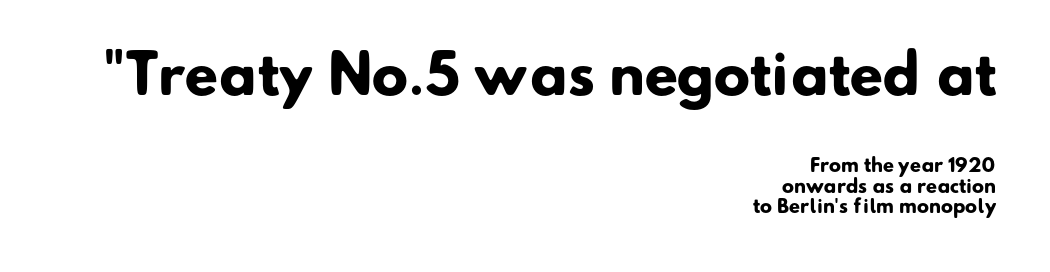
The image shows 54 px heavy sans-serif type; set right-aligned, tight line spacing (1.13x), normal letter spacing, not underlined; the first (top) block is 3.0x larger; low stroke contrast and a small x-height.
